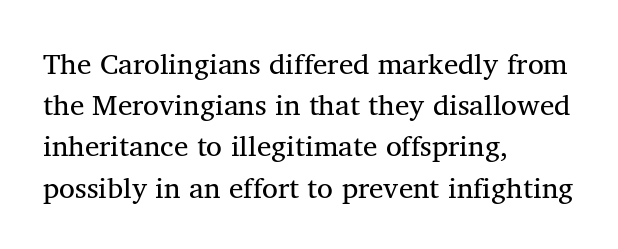
Descenders hang freely into open space. Look at the bottom of the vertical strokes: they flare into serifs here. This sample uses plain, unmodified letter spacing. Leftover space on each line is placed entirely after the last word. Every character sits straight up, as roman type does. This sample keeps an unexceptional amount of space between lines.
